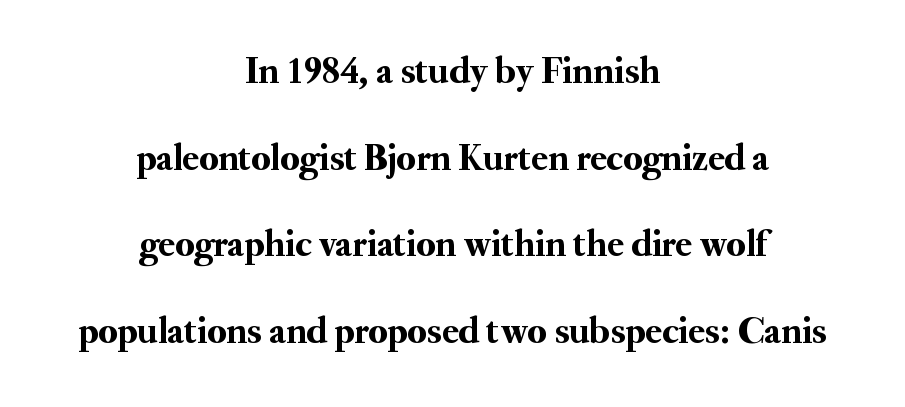
Q: Is the text italic (slanted)? A: No, it is upright.
Q: Is the typeface a serif or a sans-serif typeface? A: Serif.
Q: Is the text underlined? A: No.
Q: How is the paragraph aligned? A: Centered.
Q: Is the spacing between letters normal or unusually wide? A: Normal.
Q: Is the spacing between lines tight, normal or loose? A: Loose.
Q: Width (condensed, normal, or wide)? A: Normal.
Q: Stroke contrast? A: Medium.
Q: x-height? A: Small.
Q: Monospaced? A: No.
